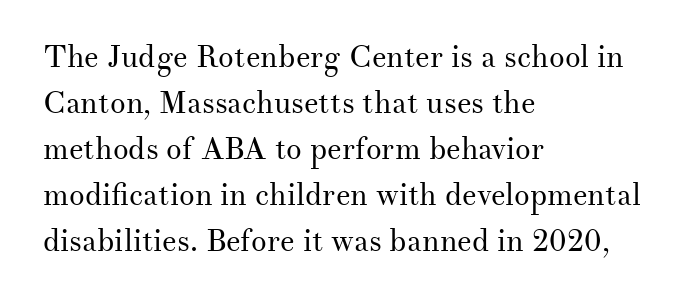
Q: Is the text bold? A: No.
Q: Is the text italic (slanted)? A: No, it is upright.
Q: Is the typeface a serif or a sans-serif typeface? A: Serif.
Q: Is the text underlined? A: No.
Q: How is the paragraph aligned? A: Left-aligned.
Q: Is the spacing between letters normal or unusually wide? A: Normal.
Q: Is the spacing between lines tight, normal or loose? A: Normal.
Q: Width (condensed, normal, or wide)? A: Normal.
Q: Stroke contrast? A: Medium.
Q: x-height? A: Small.
Q: Monospaced? A: No.
